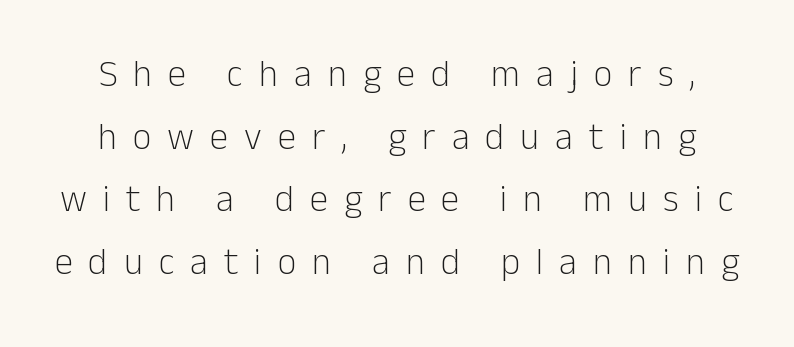
Q: Is the text bold? A: No.
Q: Is the text italic (slanted)? A: No, it is upright.
Q: Is the typeface a serif or a sans-serif typeface? A: Sans-serif.
Q: Is the text underlined? A: No.
Q: Is the spacing between letters normal or unusually wide? A: Unusually wide.
Q: Is the spacing between lines tight, normal or loose? A: Normal.
Q: Width (condensed, normal, or wide)? A: Normal.
Q: Stroke contrast? A: Low.
Q: x-height? A: Medium.
Q: Monospaced? A: No.
